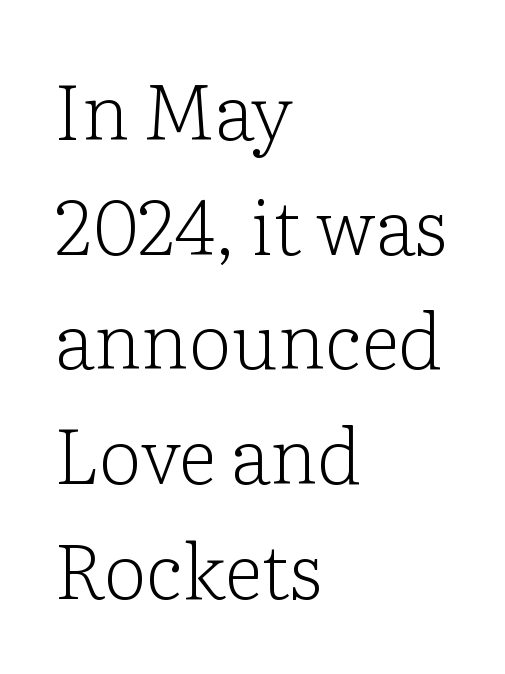
Nope, not italic — everything's standing straight. Serifs: yes, visible at the terminals of the letterforms. Check under the words: just untouched page. Here the glyphs are tracked normally, forming tight word shapes.
